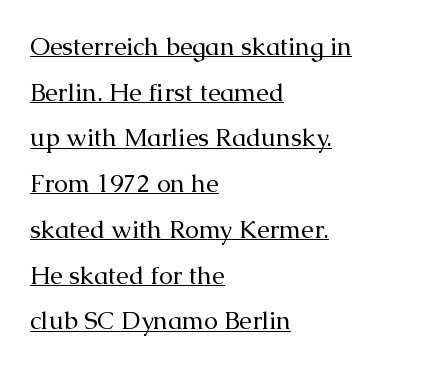
The image shows 25 px text type, upright; set left-aligned, line spacing 1.83x, normal letter spacing, underlined.
